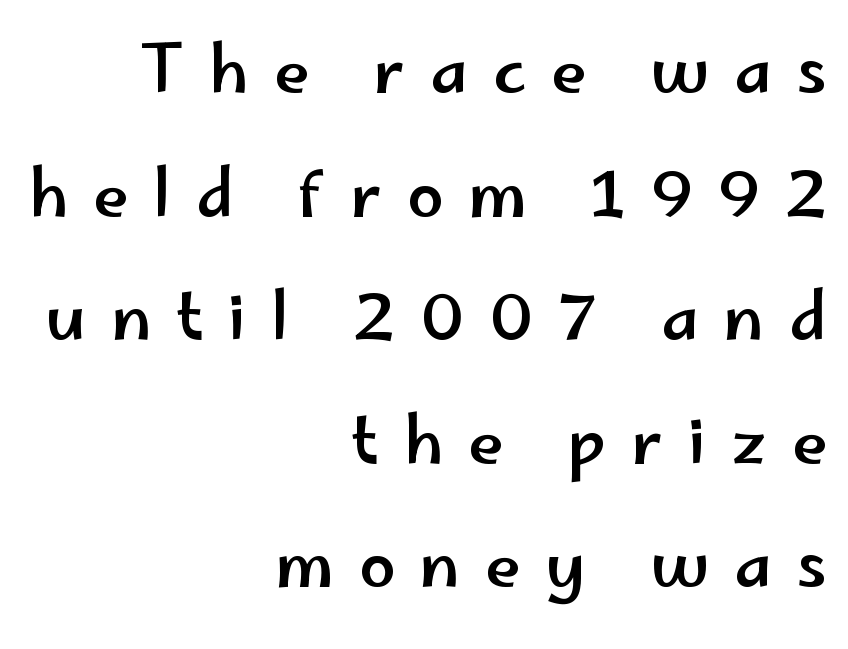
{"serif": "no", "italic": "no", "width": "wide", "stroke_contrast": "low", "x_height": "small", "monospaced": "no", "underline": "no", "align": "right", "line_spacing": "loose", "line_spacing_ratio": 1.93, "letter_spacing": "wide", "letter_spacing_em": 0.39, "glyph_px": 64}
